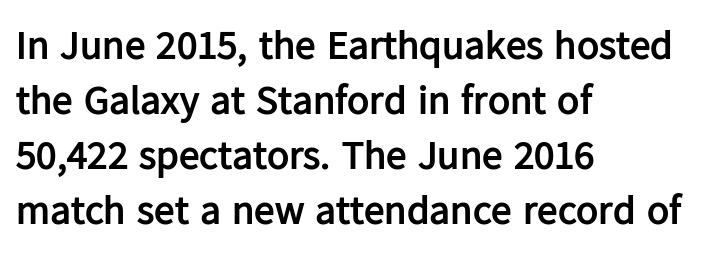
The image shows 41 px semibold sans-serif type, upright; set left-aligned, normal line spacing (1.34x), normal letter spacing, not underlined; low stroke contrast and a medium x-height.
